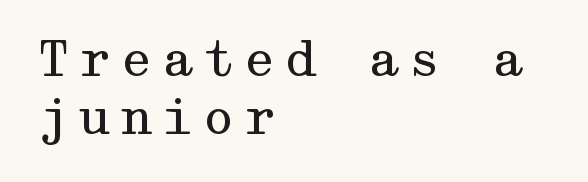
Q: Is the text bold? A: No.
Q: Is the text italic (slanted)? A: No, it is upright.
Q: Is the typeface a serif or a sans-serif typeface? A: Serif.
Q: Is the text underlined? A: No.
Q: How is the paragraph aligned? A: Left-aligned.
Q: Width (condensed, normal, or wide)? A: Wide.
Q: Stroke contrast? A: Medium.
Q: x-height? A: Medium.
